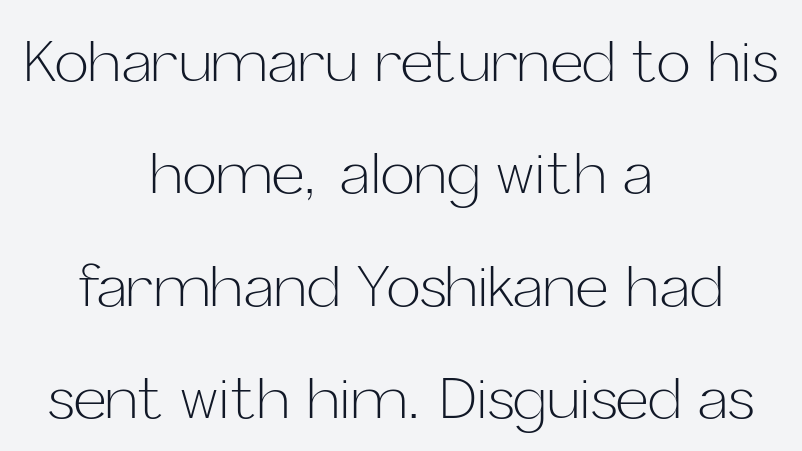
Is the type heavy? It reads as light-to-regular instead. Nothing sits at the stroke ends, so this counts as sans-serif. Tall strokes in this sample are plumb rather than angled. The lines in this sample share a center point and differ in where they start and stop.
